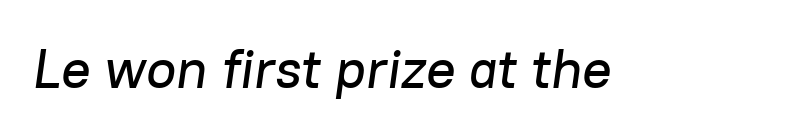
The image shows 55 px text type, italic (leaning right); set normal letter spacing, not underlined; low stroke contrast and a medium x-height.
